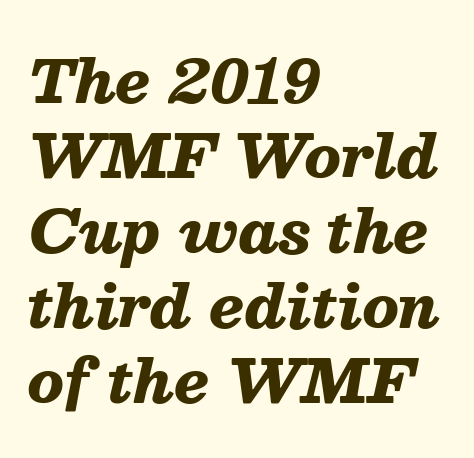
The image shows 59 px heavy type, italic (leaning right); set left-aligned, normal line spacing (1.27x), normal letter spacing, not underlined; medium stroke contrast and a medium x-height.
